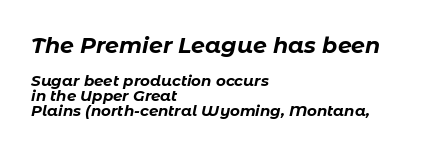
{"italic": "yes", "lean": "right", "slant_degrees": 11, "bold": "yes", "underline": "no", "align": "left", "line_spacing": "tight", "line_spacing_ratio": 1.01, "letter_spacing": "normal", "letter_spacing_em": 0.0, "larger_block": "first", "size_ratio": 1.47, "glyph_px": 22}
